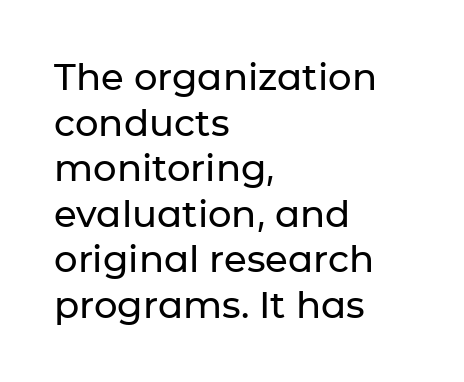
Serifs: no, the terminals of the letterforms are clean. The axis of the letterforms is exactly vertical. The specimen omits any rule beneath the text block's lines. This rendering leaves character spacing at its baseline value.
